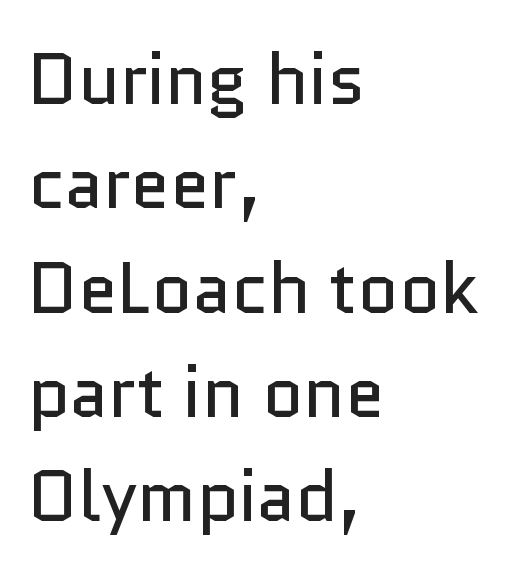
Q: Is the text bold? A: No.
Q: Is the text italic (slanted)? A: No, it is upright.
Q: Is the typeface a serif or a sans-serif typeface? A: Sans-serif.
Q: Is the text underlined? A: No.
Q: How is the paragraph aligned? A: Left-aligned.
Q: Is the spacing between letters normal or unusually wide? A: Normal.
Q: Is the spacing between lines tight, normal or loose? A: Normal.
Q: Width (condensed, normal, or wide)? A: Normal.
Q: Stroke contrast? A: Low.
Q: x-height? A: Medium.
Q: Monospaced? A: No.
